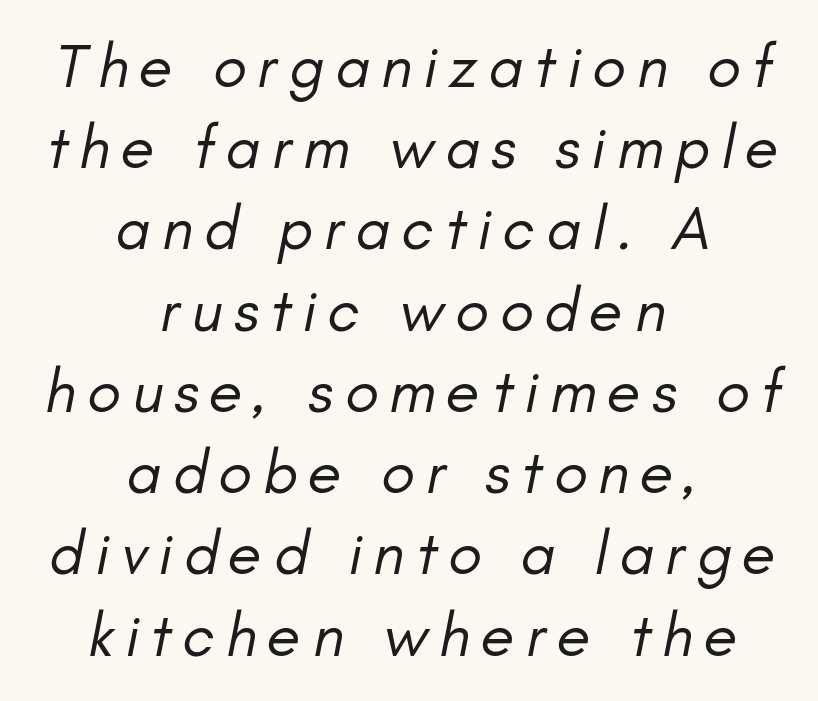
{"italic": "yes", "lean": "right", "slant_degrees": 11, "bold": "no", "weight": "regular", "width": "normal", "stroke_contrast": "low", "x_height": "small", "monospaced": "no", "underline": "no", "align": "center", "line_spacing": "normal", "line_spacing_ratio": 1.31, "glyph_px": 62}
